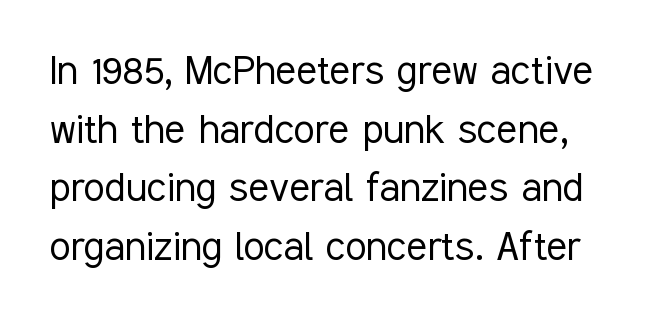
The weight would be labelled regular, book, light, or lighter still. The horizontal fit of the characters is conventional and even. A typesetter would label this face a sans. The rendering uses natural spacing where letterforms have individual widths. Characters remain perfectly vertical along every line. Quick note: underline off.
